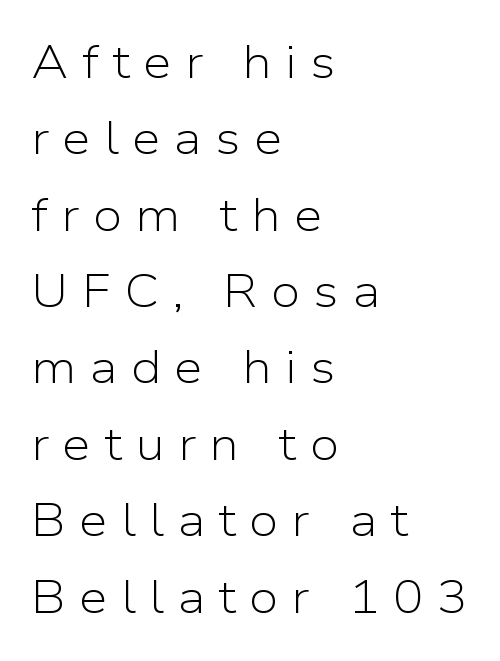
The image shows 46 px light sans-serif type, upright; set left-aligned, normal line spacing (1.66x), unusually wide letter spacing (+0.29 em), not underlined; low stroke contrast and a medium x-height.
